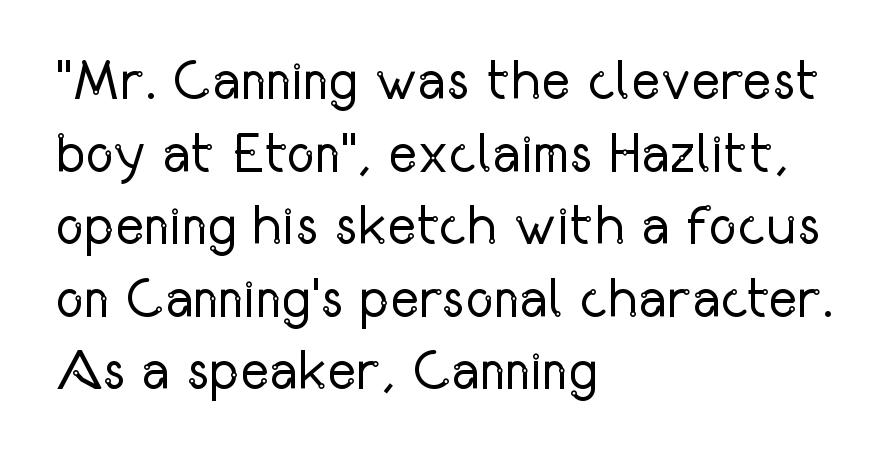
{"serif": "no", "italic": "no", "bold": "no", "weight": "regular", "width": "condensed", "stroke_contrast": "low", "x_height": "medium", "monospaced": "no", "underline": "no", "align": "left", "line_spacing": "normal", "line_spacing_ratio": 1.32, "letter_spacing": "normal", "letter_spacing_em": 0.0, "glyph_px": 55}
